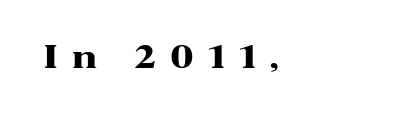
{"serif": "yes", "italic": "no", "bold": "yes", "weight": "heavy", "width": "wide", "stroke_contrast": "high", "x_height": "medium", "monospaced": "no", "underline": "no", "letter_spacing": "wide", "letter_spacing_em": 0.46, "glyph_px": 31}
